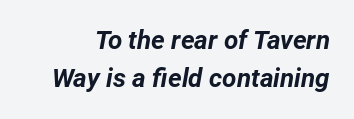
Q: Is the text bold? A: Yes.
Q: Is the text italic (slanted)? A: Yes, it leans right by about 12 degrees.
Q: Is the text underlined? A: No.
Q: Is the spacing between letters normal or unusually wide? A: Normal.
Q: Is the spacing between lines tight, normal or loose? A: Normal.
